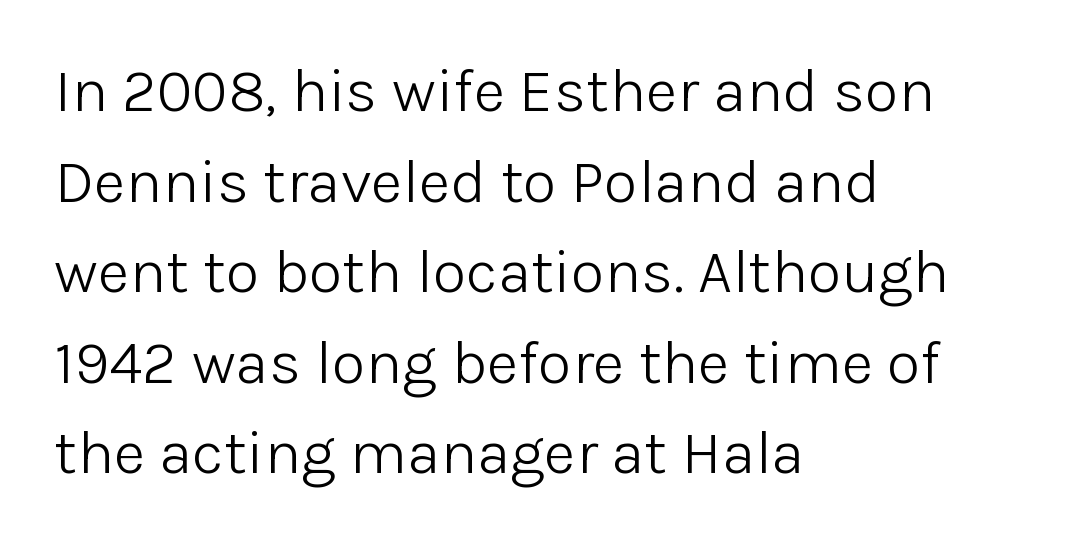
Q: Is the text bold? A: No.
Q: Is the text italic (slanted)? A: No, it is upright.
Q: Is the typeface a serif or a sans-serif typeface? A: Sans-serif.
Q: Is the text underlined? A: No.
Q: How is the paragraph aligned? A: Left-aligned.
Q: Is the spacing between letters normal or unusually wide? A: Normal.
Q: Is the spacing between lines tight, normal or loose? A: Normal.
Q: Width (condensed, normal, or wide)? A: Normal.
Q: Stroke contrast? A: Low.
Q: x-height? A: Medium.
Q: Monospaced? A: No.
